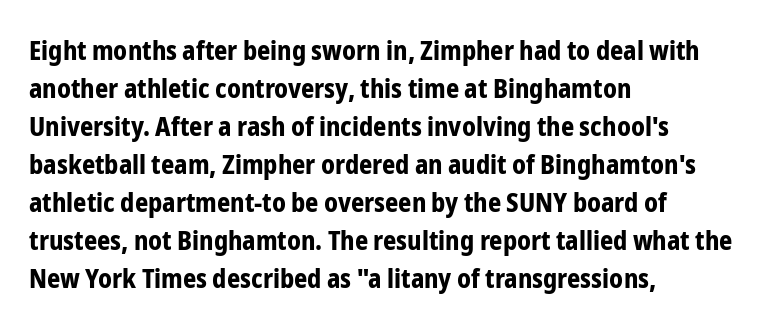
Q: Is the text bold? A: Yes.
Q: Is the text italic (slanted)? A: No, it is upright.
Q: Is the text underlined? A: No.
Q: How is the paragraph aligned? A: Left-aligned.
Q: Is the spacing between letters normal or unusually wide? A: Normal.
Q: Is the spacing between lines tight, normal or loose? A: Normal.
